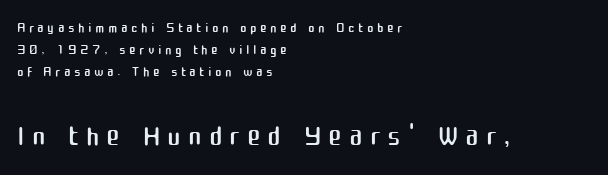
The image shows 41 px regular-weight sans-serif type, upright; set left-aligned, tight line spacing (1.09x), not underlined; the second (bottom) block is 2.05x larger; medium stroke contrast and a medium x-height.
